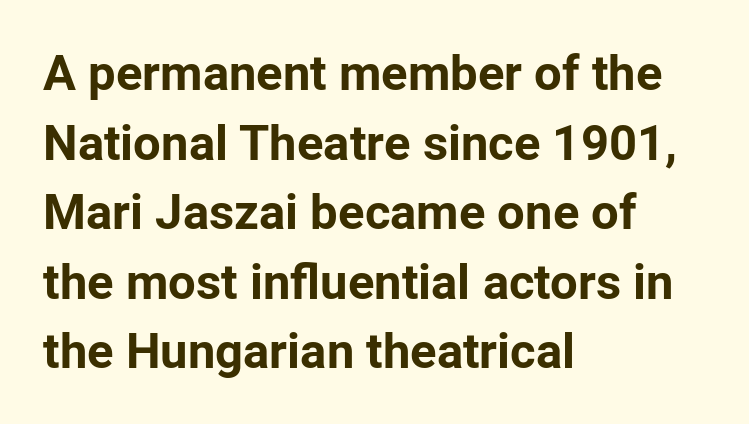
How would I describe the line gaps? Plain and ordinary. This sample uses an upright cut, with every glyph sitting square on the baseline. These lines are rendered in a variable-pitch font. One-word summary of the alignment: left.
